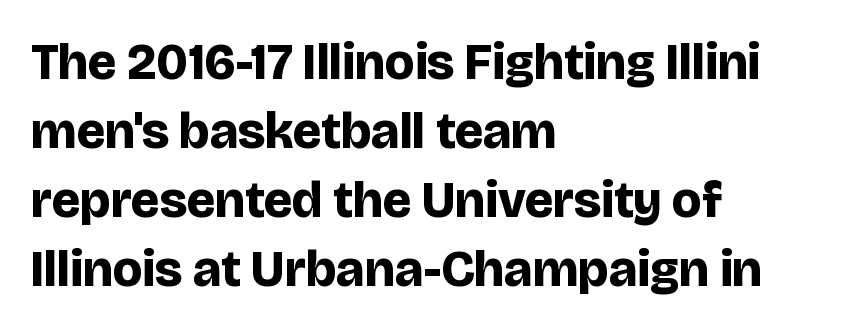
Q: Is the text bold? A: Yes.
Q: Is the text italic (slanted)? A: No, it is upright.
Q: Is the typeface a serif or a sans-serif typeface? A: Sans-serif.
Q: Is the text underlined? A: No.
Q: How is the paragraph aligned? A: Left-aligned.
Q: Is the spacing between letters normal or unusually wide? A: Normal.
Q: Is the spacing between lines tight, normal or loose? A: Normal.
Q: Width (condensed, normal, or wide)? A: Normal.
Q: Stroke contrast? A: Low.
Q: x-height? A: Large.
Q: Monospaced? A: No.
